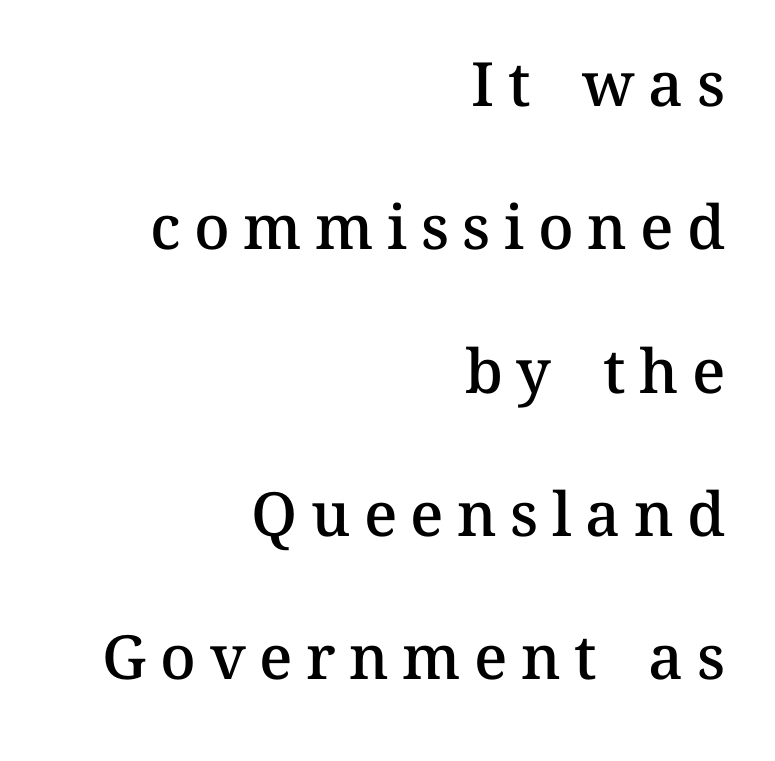
{"italic": "no", "bold": "semi", "weight": "semibold", "width": "normal", "stroke_contrast": "medium", "x_height": "medium", "monospaced": "no", "underline": "no", "align": "right", "line_spacing": "loose", "line_spacing_ratio": 2.35, "letter_spacing": "wide", "letter_spacing_em": 0.22, "glyph_px": 61}
